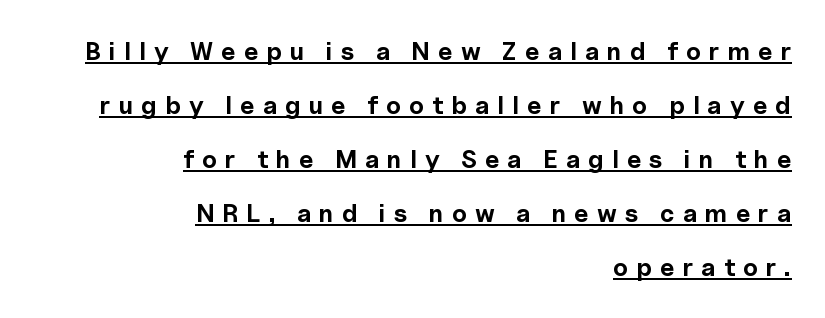
The image shows 25 px bold type, upright; set right-aligned, loose line spacing (2.16x), unusually wide letter spacing (+0.33 em), underlined.
